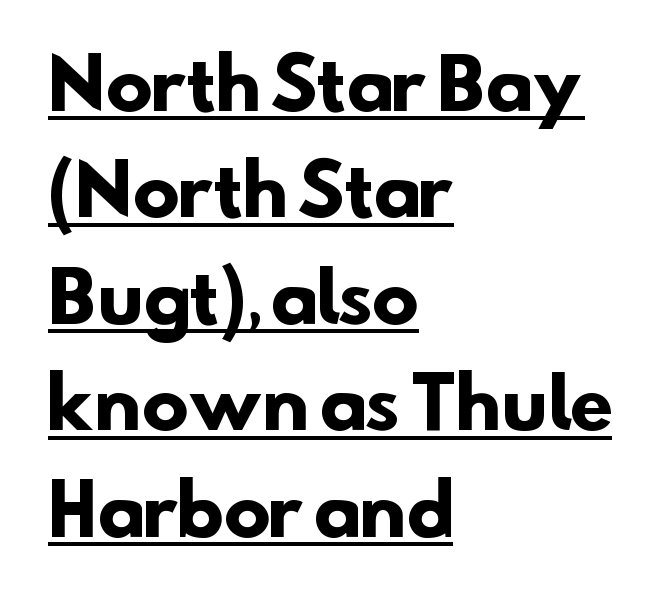
Q: Is the text bold? A: Yes.
Q: Is the typeface a serif or a sans-serif typeface? A: Sans-serif.
Q: Is the text underlined? A: Yes.
Q: How is the paragraph aligned? A: Left-aligned.
Q: Is the spacing between letters normal or unusually wide? A: Normal.
Q: Is the spacing between lines tight, normal or loose? A: Normal.
Q: Width (condensed, normal, or wide)? A: Normal.
Q: Stroke contrast? A: Low.
Q: x-height? A: Small.
Q: Monospaced? A: No.
